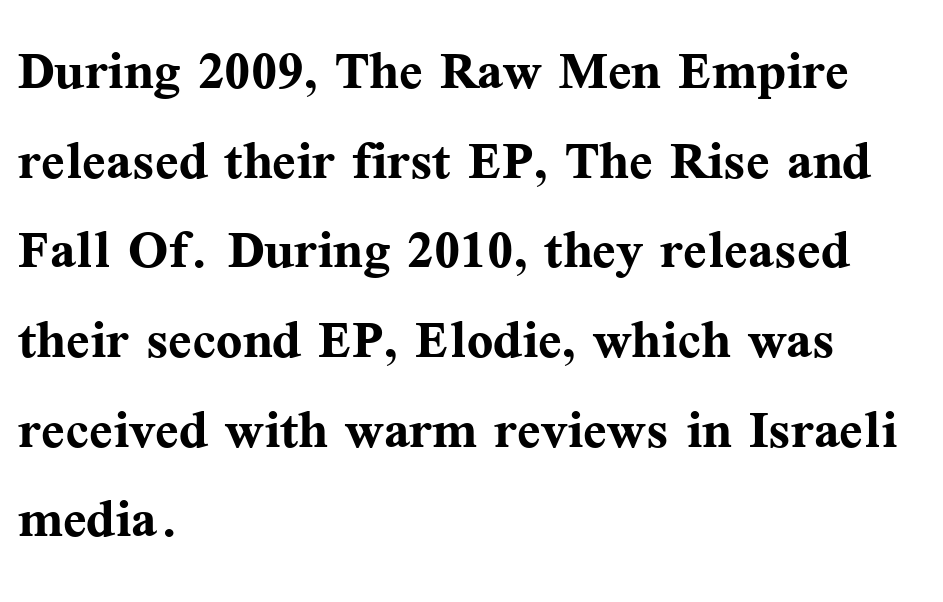
{"serif": "yes", "italic": "no", "bold": "yes", "weight": "semibold", "width": "normal", "stroke_contrast": "medium", "x_height": "medium", "monospaced": "no", "underline": "no", "align": "left", "line_spacing": "normal", "line_spacing_ratio": 1.3, "letter_spacing": "normal", "letter_spacing_em": 0.0, "glyph_px": 69}
